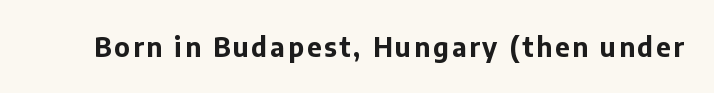
Heavy, bold letterforms. Tall strokes in this sample are plumb rather than angled. The strip under each line holds only bare page.
